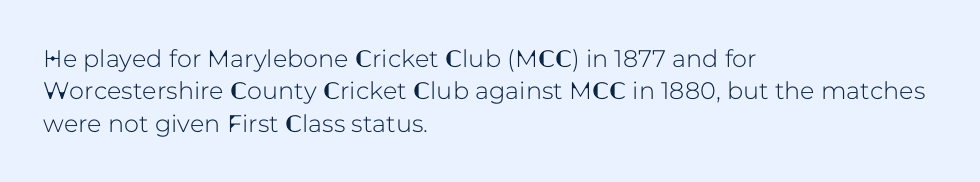
Glyph-to-glyph distance matches everyday printed text. Teacher's note: observe the even left margin — that is flush-left alignment. Type without underlining. This sample keeps an unexceptional amount of space between lines. This is roman type, the default non-slanted kind.
